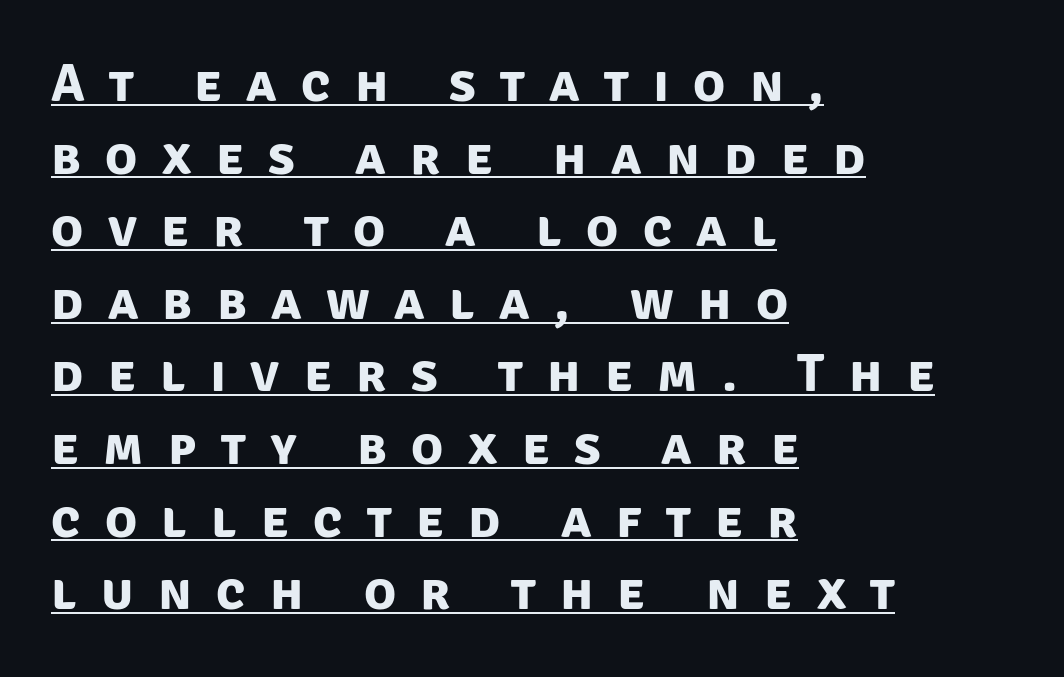
{"serif": "no", "bold": "yes", "weight": "bold", "width": "normal", "stroke_contrast": "low", "x_height": "large", "monospaced": "no", "underline": "yes", "align": "left", "line_spacing": "normal", "line_spacing_ratio": 1.37, "letter_spacing": "wide", "letter_spacing_em": 0.46, "glyph_px": 53}
